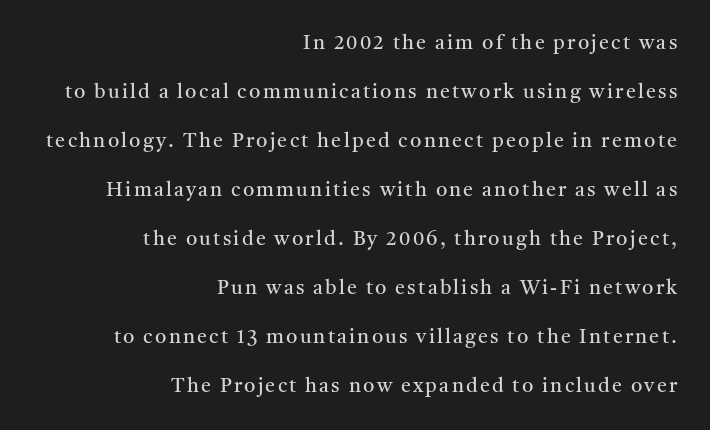
{"italic": "no", "bold": "no", "underline": "no", "align": "right", "line_spacing": "loose", "line_spacing_ratio": 2.45, "glyph_px": 20}
